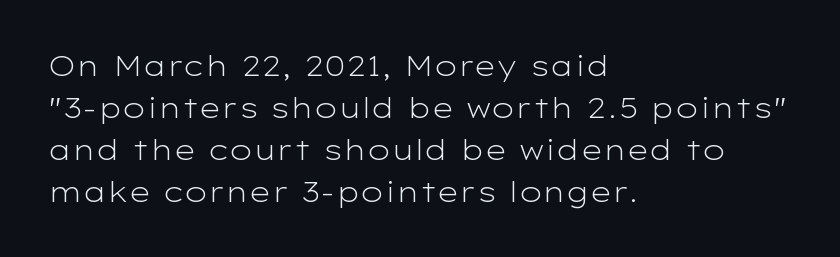
What kind of face is this? One without serifs — a sans. The font is comparable to plain body text, perhaps lighter. Plain, unruled lines of type. These lines stack with their left ends in a neat column. The passage shown has conventional tracking throughout. Do the characters align in a grid? No, the font is proportional.
